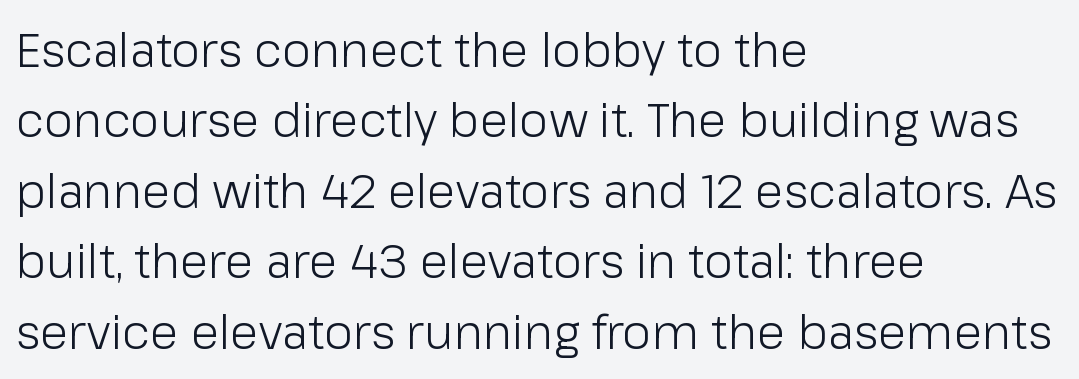
Q: Is the text bold? A: No.
Q: Is the text italic (slanted)? A: No, it is upright.
Q: Is the typeface a serif or a sans-serif typeface? A: Sans-serif.
Q: Is the text underlined? A: No.
Q: How is the paragraph aligned? A: Left-aligned.
Q: Is the spacing between letters normal or unusually wide? A: Normal.
Q: Is the spacing between lines tight, normal or loose? A: Normal.
Q: Width (condensed, normal, or wide)? A: Normal.
Q: Stroke contrast? A: Low.
Q: x-height? A: Medium.
Q: Monospaced? A: No.
